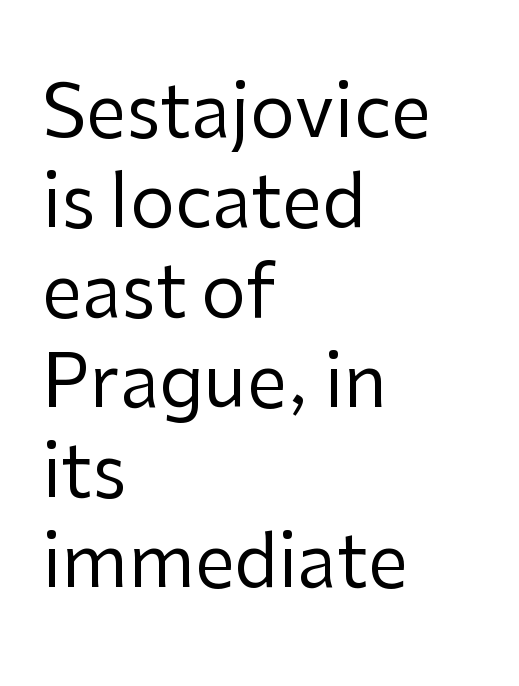
The image shows 72 px regular-weight sans-serif type, upright; set left-aligned, normal line spacing (1.25x), normal letter spacing, not underlined; low stroke contrast and a medium x-height.
